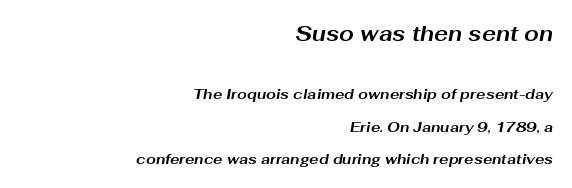
{"italic": "yes", "lean": "right", "slant_degrees": 10, "bold": "yes", "underline": "no", "align": "right", "line_spacing": "loose", "line_spacing_ratio": 2.31, "letter_spacing": "normal", "letter_spacing_em": 0.0, "larger_block": "first", "size_ratio": 1.5, "glyph_px": 21}
